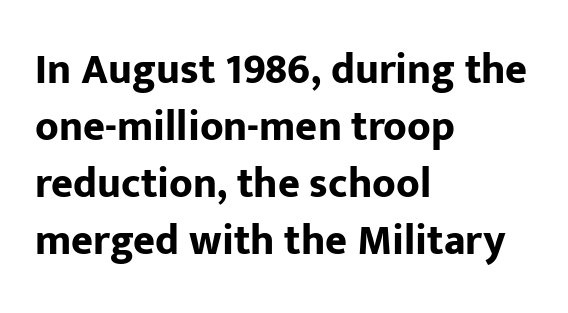
Q: Is the text bold? A: Yes.
Q: Is the text italic (slanted)? A: No, it is upright.
Q: Is the typeface a serif or a sans-serif typeface? A: Sans-serif.
Q: Is the text underlined? A: No.
Q: How is the paragraph aligned? A: Left-aligned.
Q: Is the spacing between letters normal or unusually wide? A: Normal.
Q: Is the spacing between lines tight, normal or loose? A: Normal.
Q: Width (condensed, normal, or wide)? A: Normal.
Q: Stroke contrast? A: Low.
Q: x-height? A: Medium.
Q: Monospaced? A: No.
